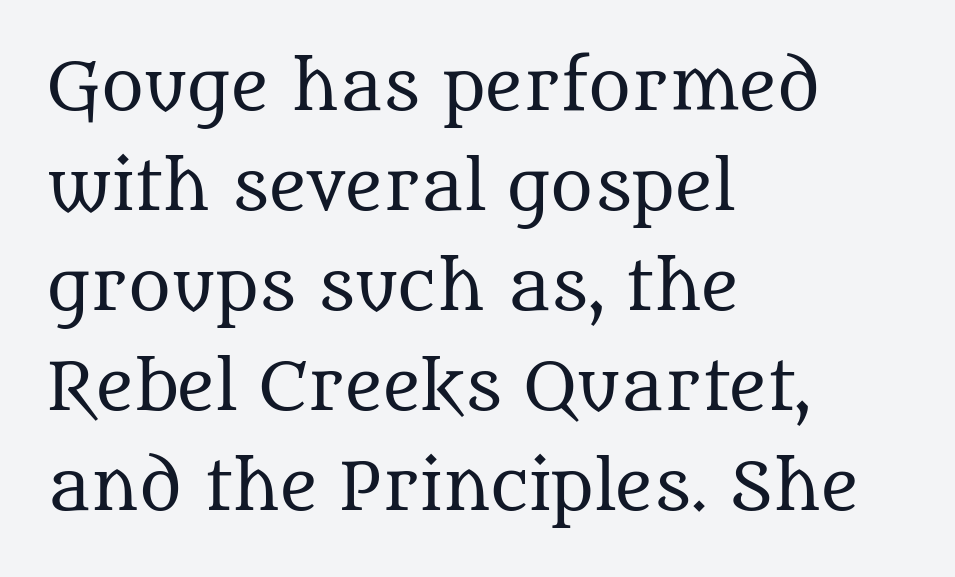
The image shows 65 px regular-weight serif type, upright; set left-aligned, normal line spacing (1.54x), normal letter spacing, not underlined; medium stroke contrast and a large x-height.
